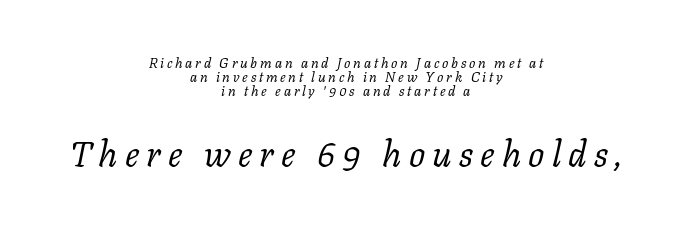
{"serif": "yes", "italic": "yes", "lean": "right", "slant_degrees": 11, "bold": "no", "weight": "regular", "width": "normal", "stroke_contrast": "low", "x_height": "medium", "monospaced": "no", "underline": "no", "align": "center", "line_spacing": "tight", "line_spacing_ratio": 1.0, "letter_spacing": "wide", "letter_spacing_em": 0.2, "larger_block": "second", "size_ratio": 2.57, "glyph_px": 36}
